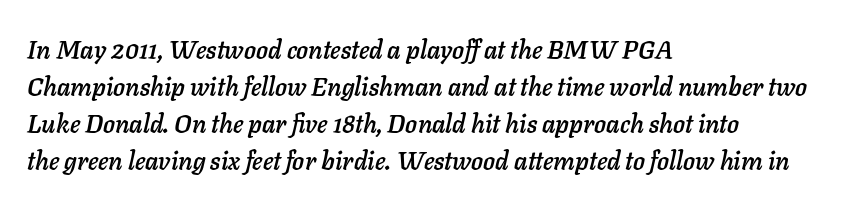
The image shows 25 px text type, italic (leaning right); set left-aligned, normal line spacing (1.48x), normal letter spacing, not underlined.
